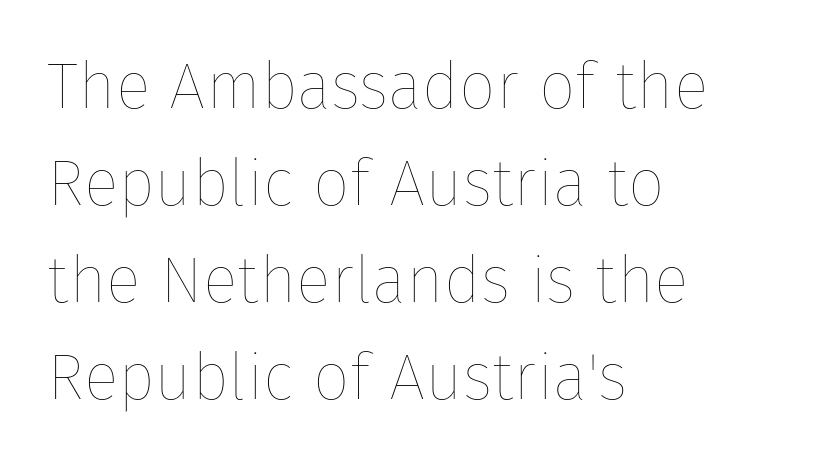
The image shows 65 px thin type, upright; set left-aligned, normal line spacing (1.49x), normal letter spacing, not underlined; low stroke contrast and a medium x-height.
